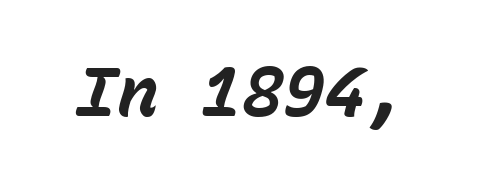
The image shows 69 px bold type, italic (leaning right), monospaced; set normal letter spacing, not underlined; low stroke contrast and a medium x-height.
